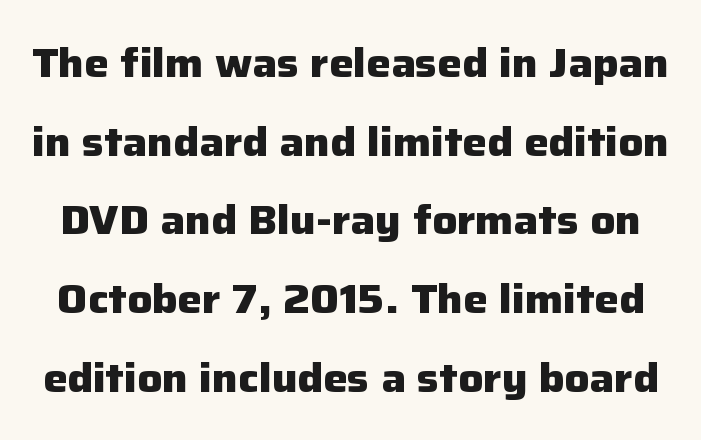
The face used here is proportionally spaced, like ordinary book or web type. Vertical spacing — loose. Strong, thick strokes mark this as bold type. The specimen omits any rule beneath the text block's lines. What kind of face is this? One without serifs — a sans.
